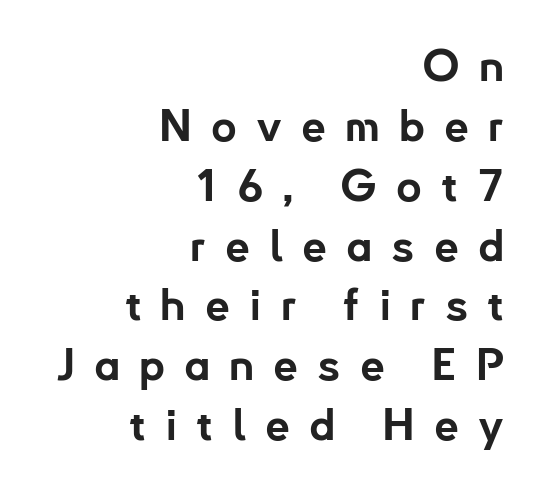
Where is the straight margin? On the right. The leading is moderate, giving the passage an even texture. Does the lettering tilt? It doesn't — this is upright. Varying glyph widths throughout — classic text-font behaviour.
